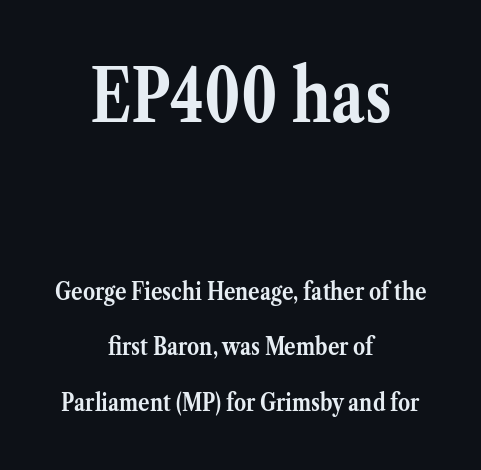
Q: Is the text bold? A: Yes.
Q: Is the text italic (slanted)? A: No, it is upright.
Q: Is the typeface a serif or a sans-serif typeface? A: Serif.
Q: Is the text underlined? A: No.
Q: How is the paragraph aligned? A: Centered.
Q: Is the spacing between letters normal or unusually wide? A: Normal.
Q: Is the spacing between lines tight, normal or loose? A: Loose.
Q: Which block of text is set in a larger size, the first (top) or the second (bottom)? A: The first (top) one.
Q: Width (condensed, normal, or wide)? A: Normal.
Q: Stroke contrast? A: Medium.
Q: x-height? A: Medium.
Q: Monospaced? A: No.
